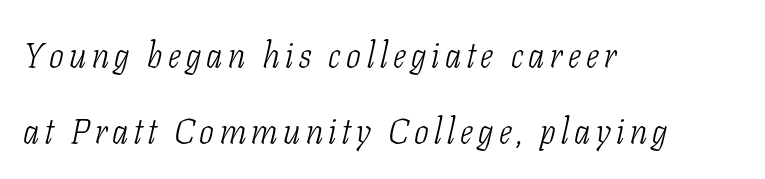
The whole block is typeset with a tilt. A serif font was chosen for this passage. The vertical gap from one line to the next is large. Short and long lines alike share a common starting point at left. The strokes are not fattened; the text isn't bold. The glyphs are unaccompanied by any horizontal stroke below them.
